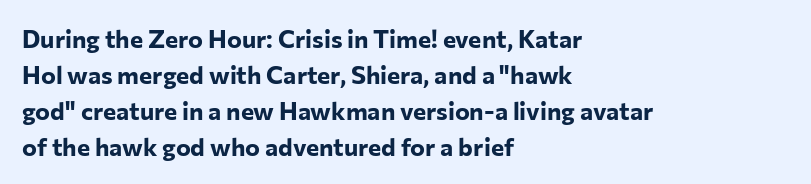
{"italic": "no", "bold": "yes", "underline": "no", "align": "left", "line_spacing": "normal", "line_spacing_ratio": 1.44, "letter_spacing": "normal", "letter_spacing_em": 0.0, "glyph_px": 25}
